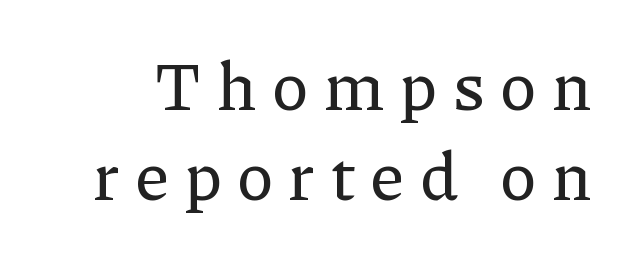
Q: Is the text italic (slanted)? A: No, it is upright.
Q: Is the typeface a serif or a sans-serif typeface? A: Serif.
Q: Is the text underlined? A: No.
Q: Is the spacing between letters normal or unusually wide? A: Unusually wide.
Q: Is the spacing between lines tight, normal or loose? A: Normal.
Q: Width (condensed, normal, or wide)? A: Normal.
Q: Stroke contrast? A: Low.
Q: x-height? A: Medium.
Q: Monospaced? A: No.
